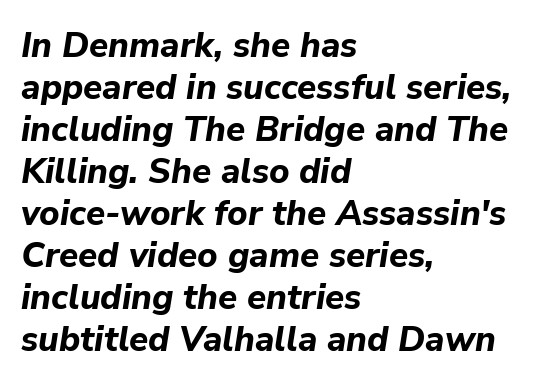
The image shows 35 px bold type, italic (leaning right); set left-aligned, line spacing 1.2x, normal letter spacing, not underlined; low stroke contrast and a medium x-height.
